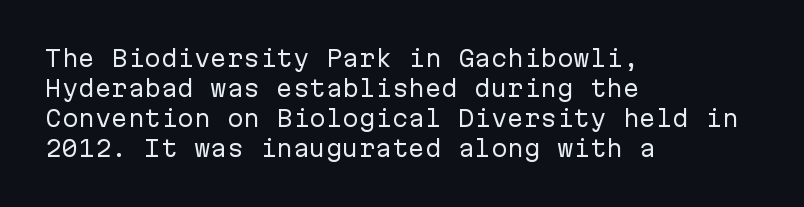
{"italic": "no", "bold": "no", "underline": "no", "align": "left", "line_spacing": "normal", "line_spacing_ratio": 1.36, "letter_spacing": "normal", "letter_spacing_em": 0.0, "glyph_px": 22}
